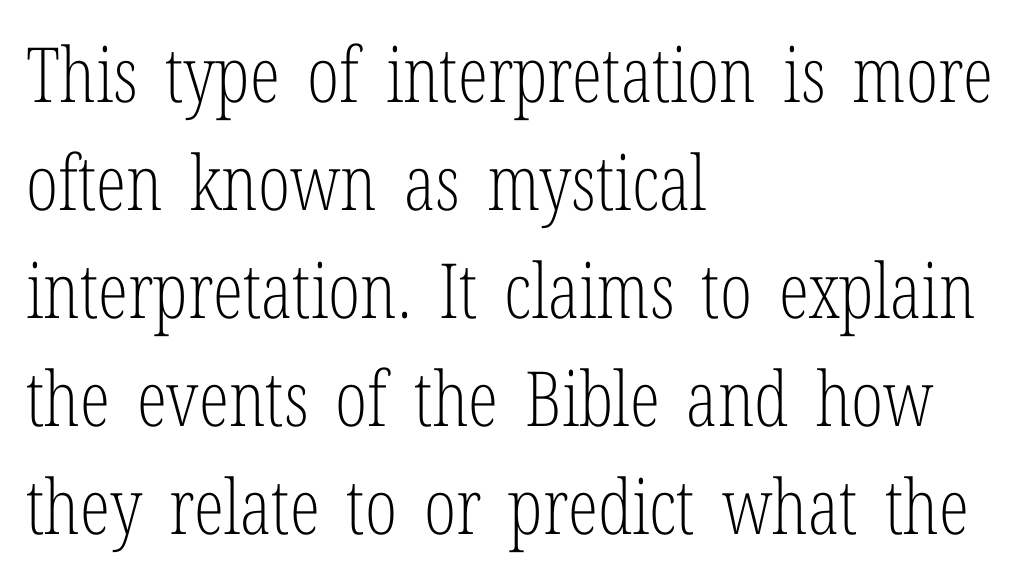
Stem width sits at or under what a default text font uses. Nothing unusual about the tracking: characters are spaced as the font intends. The glyphs are unaccompanied by any horizontal stroke below them. Evenly set lines give the paragraph a standard silhouette.
